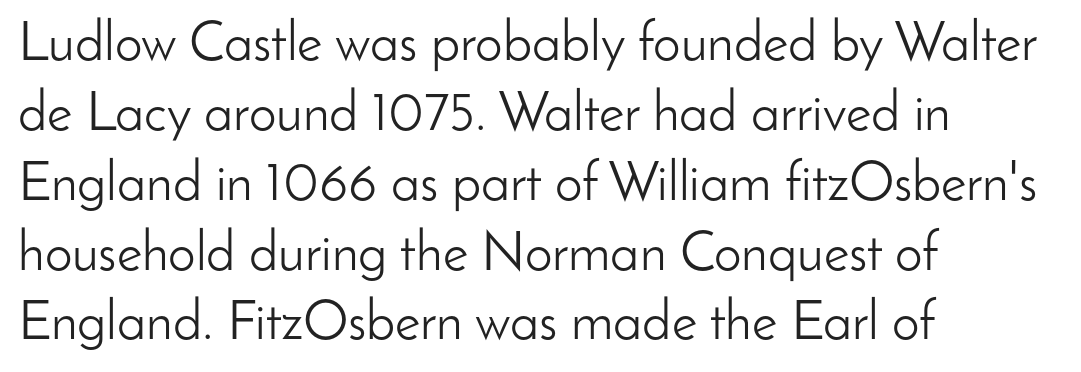
{"serif": "no", "italic": "no", "bold": "no", "weight": "light", "width": "normal", "stroke_contrast": "low", "x_height": "small", "monospaced": "no", "underline": "no", "align": "left", "line_spacing": "normal", "line_spacing_ratio": 1.27, "letter_spacing": "normal", "letter_spacing_em": 0.0, "glyph_px": 55}
